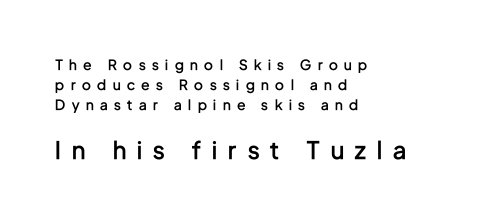
The image shows 24 px text type, upright; set left-aligned, normal line spacing (1.42x), unusually wide letter spacing (+0.47 em), not underlined; the second (bottom) block is 1.71x larger.
